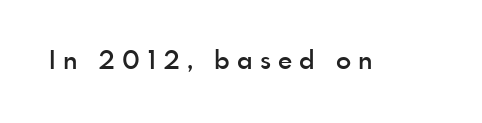
{"italic": "no", "bold": "semi", "underline": "no", "letter_spacing": "wide", "letter_spacing_em": 0.29, "glyph_px": 25}
